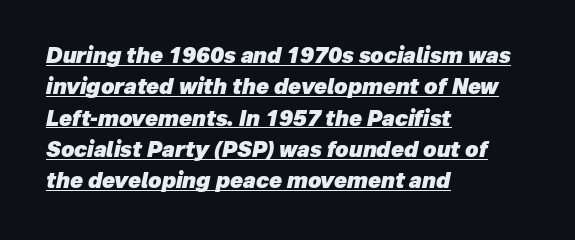
The image shows 21 px bold type, italic (leaning right); set left-aligned, normal line spacing (1.49x), normal letter spacing, underlined.
